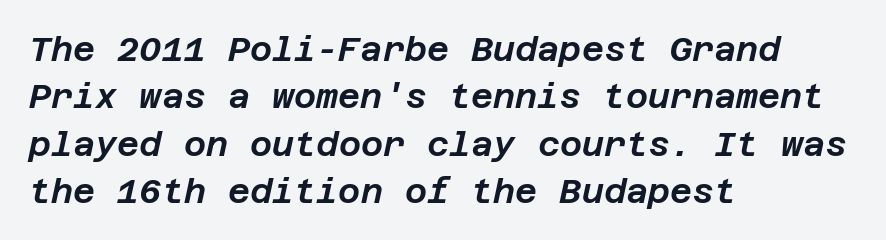
Q: Is the text italic (slanted)? A: Yes, it leans right by about 12 degrees.
Q: Is the text underlined? A: No.
Q: How is the paragraph aligned? A: Left-aligned.
Q: Is the spacing between letters normal or unusually wide? A: Normal.
Q: Is the spacing between lines tight, normal or loose? A: Normal.
Q: Width (condensed, normal, or wide)? A: Normal.
Q: Stroke contrast? A: Low.
Q: x-height? A: Large.
